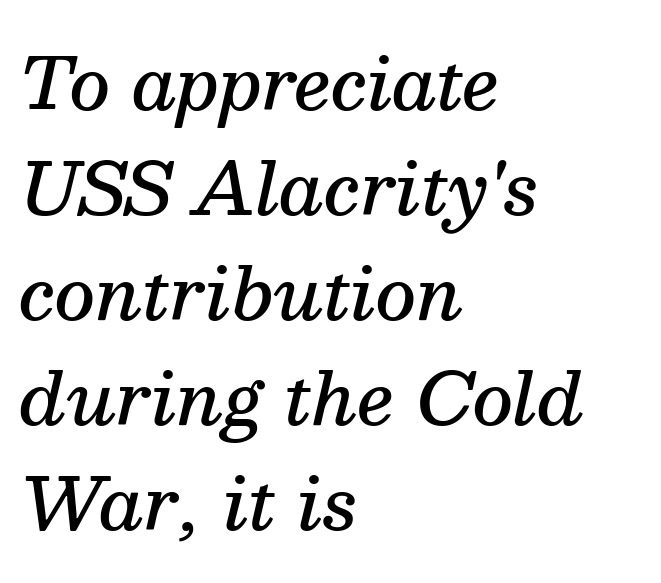
You could not count columns in this text — the font is proportionally spaced. Does the lettering tilt? It does — this is italic. Glyph-to-glyph distance matches everyday printed text. Vertical spacing — default. Any mark beneath the type? The region is blank.
